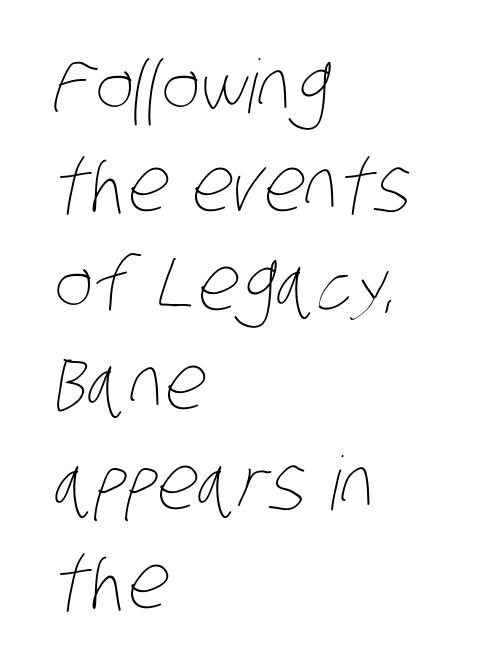
Q: Is the text bold? A: No.
Q: Is the text underlined? A: No.
Q: How is the paragraph aligned? A: Left-aligned.
Q: Is the spacing between letters normal or unusually wide? A: Normal.
Q: Is the spacing between lines tight, normal or loose? A: Normal.
Q: Width (condensed, normal, or wide)? A: Condensed.
Q: Stroke contrast? A: Low.
Q: x-height? A: Large.
Q: Monospaced? A: No.
